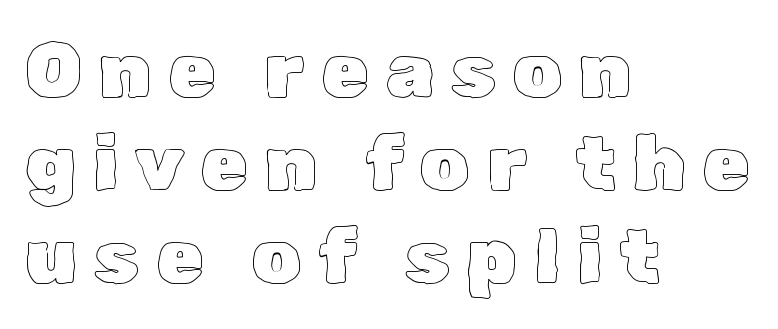
The passage shown is not underscored anywhere. Students, note that the glyphs here are deliberately spaced far apart. Teacher's note: observe the even left margin — that is flush-left alignment. The letters stand straight up with perfectly vertical stems.
